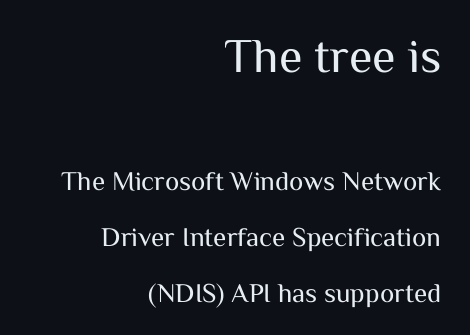
The image shows 48 px regular-weight sans-serif type, upright; set right-aligned, loose line spacing (2.06x), normal letter spacing, not underlined; the first (top) block is 1.78x larger; medium stroke contrast and a medium x-height.
